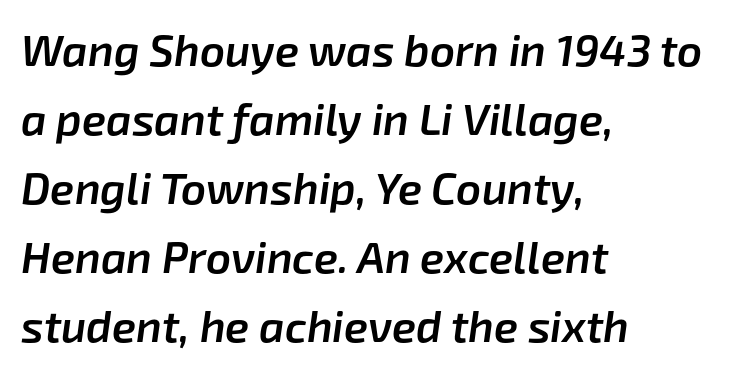
{"italic": "yes", "lean": "right", "slant_degrees": 8, "bold": "semi", "weight": "semibold", "width": "normal", "stroke_contrast": "low", "x_height": "medium", "monospaced": "no", "underline": "no", "align": "left", "line_spacing": "normal", "line_spacing_ratio": 1.57, "letter_spacing": "normal", "letter_spacing_em": 0.0, "glyph_px": 44}
